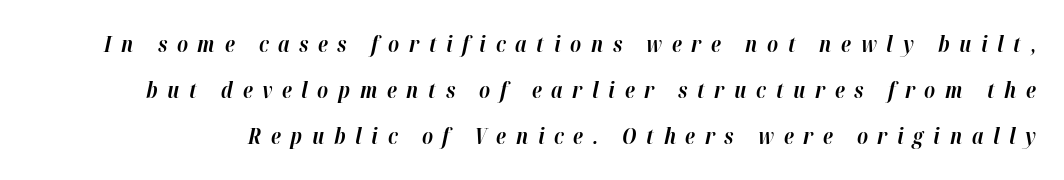
You'd pick this weight for a headline — it's a proper bold. Check under the words: just untouched page. Is the letter spacing exaggerated? Yes — the characters are pushed far apart. Is there much room between lines? Yes — plenty of vertical air separates them.
